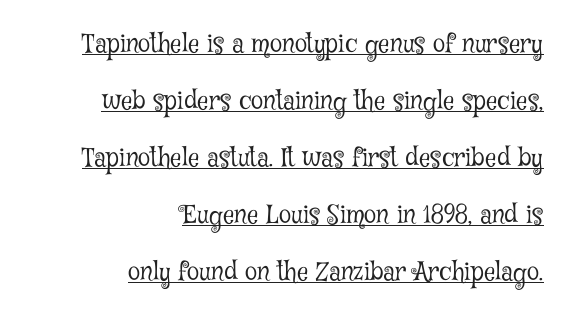
Q: Is the text bold? A: No.
Q: Is the text italic (slanted)? A: No, it is upright.
Q: Is the text underlined? A: Yes.
Q: How is the paragraph aligned? A: Right-aligned.
Q: Is the spacing between letters normal or unusually wide? A: Normal.
Q: Is the spacing between lines tight, normal or loose? A: Loose.
